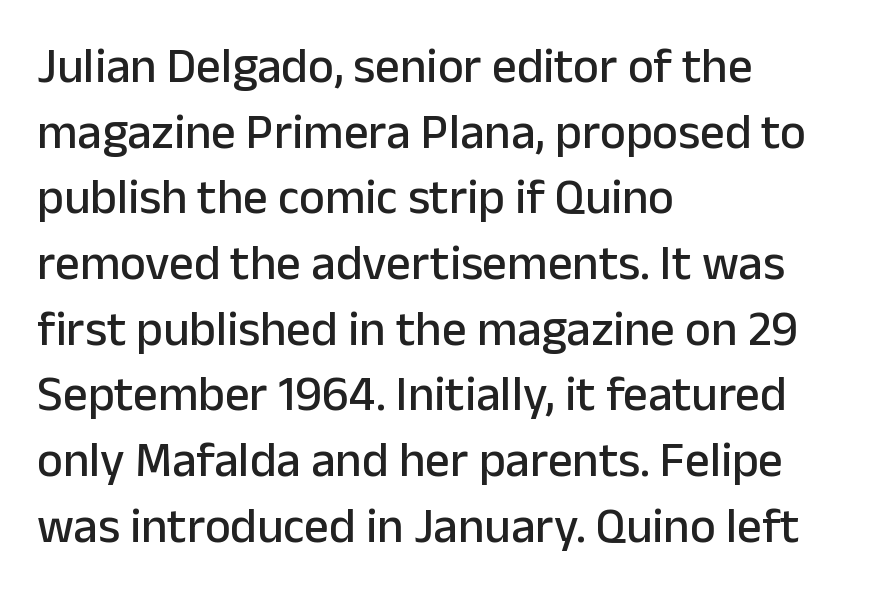
Spacing verdict: proportional, widths tailored to each character. Upright lettering throughout. Line starts are locked; line ends wander. In terms of letterform style, serifs are entirely absent. Reading down the column, the eye jumps a familiar distance to each next line.
